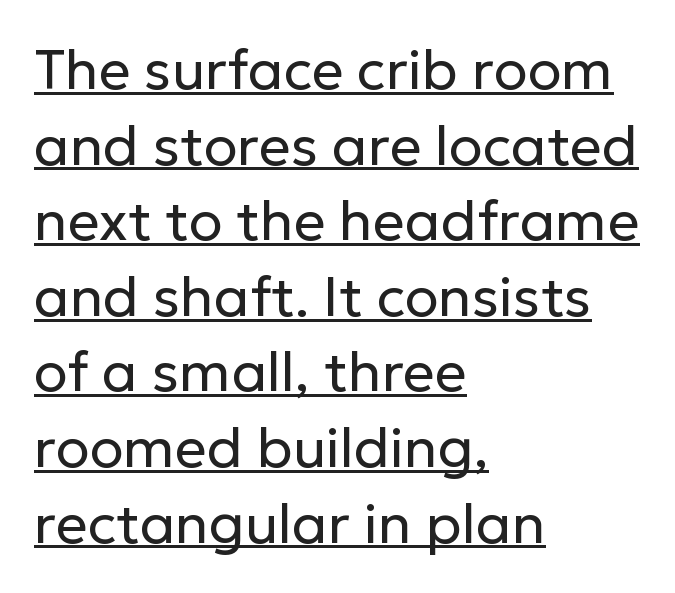
Q: Is the text bold? A: No.
Q: Is the text italic (slanted)? A: No, it is upright.
Q: Is the typeface a serif or a sans-serif typeface? A: Sans-serif.
Q: Is the text underlined? A: Yes.
Q: How is the paragraph aligned? A: Left-aligned.
Q: Is the spacing between letters normal or unusually wide? A: Normal.
Q: Is the spacing between lines tight, normal or loose? A: Normal.
Q: Width (condensed, normal, or wide)? A: Normal.
Q: Stroke contrast? A: Low.
Q: x-height? A: Medium.
Q: Monospaced? A: No.
